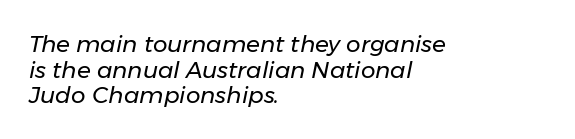
{"italic": "yes", "lean": "right", "slant_degrees": 11, "bold": "no", "underline": "no", "align": "left", "line_spacing": "tight", "line_spacing_ratio": 1.11, "letter_spacing": "normal", "letter_spacing_em": 0.0, "glyph_px": 23}
